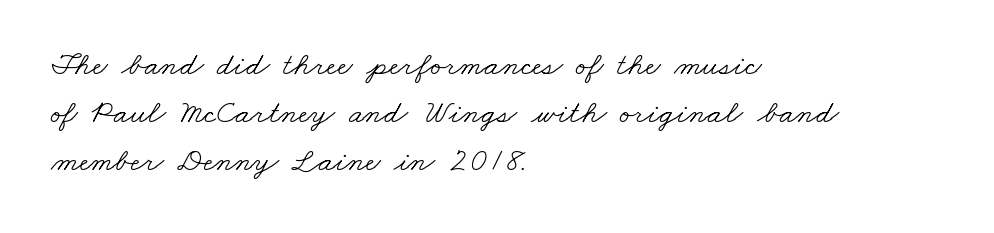
{"serif": "yes", "bold": "no", "weight": "light", "width": "wide", "stroke_contrast": "low", "x_height": "small", "monospaced": "no", "underline": "no", "align": "left", "line_spacing": "normal", "line_spacing_ratio": 1.46, "letter_spacing": "normal", "letter_spacing_em": 0.0, "glyph_px": 33}
